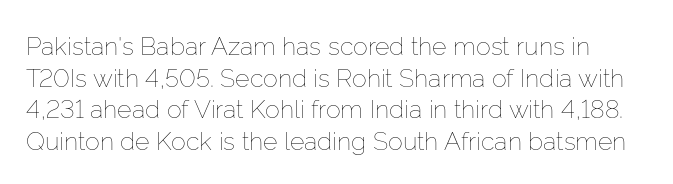
The image shows 25 px text type, upright; set normal line spacing (1.27x), normal letter spacing, not underlined.
